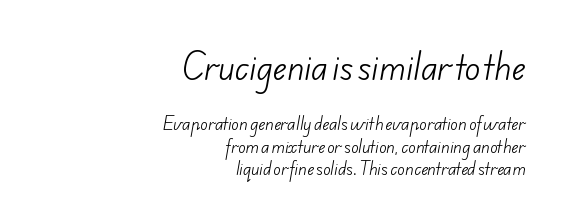
The image shows 32 px light sans-serif type; set right-aligned, normal line spacing (1.42x), normal letter spacing, not underlined; the first (top) block is 2.0x larger; low stroke contrast and a small x-height.
